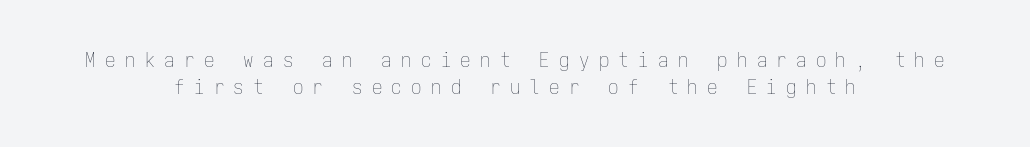
Ink coverage per letter is moderate at most. The rag falls on both sides of this text block equally. Nope, not italic — everything's standing straight. The lines sit at an ordinary, default distance from one another.
